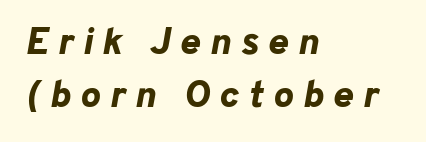
Q: Is the text bold? A: Yes.
Q: Is the text italic (slanted)? A: Yes, it leans right by about 10 degrees.
Q: Is the text underlined? A: No.
Q: How is the paragraph aligned? A: Left-aligned.
Q: Is the spacing between letters normal or unusually wide? A: Unusually wide.
Q: Is the spacing between lines tight, normal or loose? A: Normal.
Q: Width (condensed, normal, or wide)? A: Normal.
Q: Stroke contrast? A: Low.
Q: x-height? A: Medium.
Q: Monospaced? A: No.
